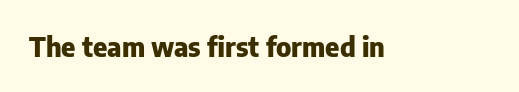
Q: Is the text bold? A: Yes.
Q: Is the text italic (slanted)? A: No, it is upright.
Q: Is the text underlined? A: No.
Q: Is the spacing between letters normal or unusually wide? A: Normal.
